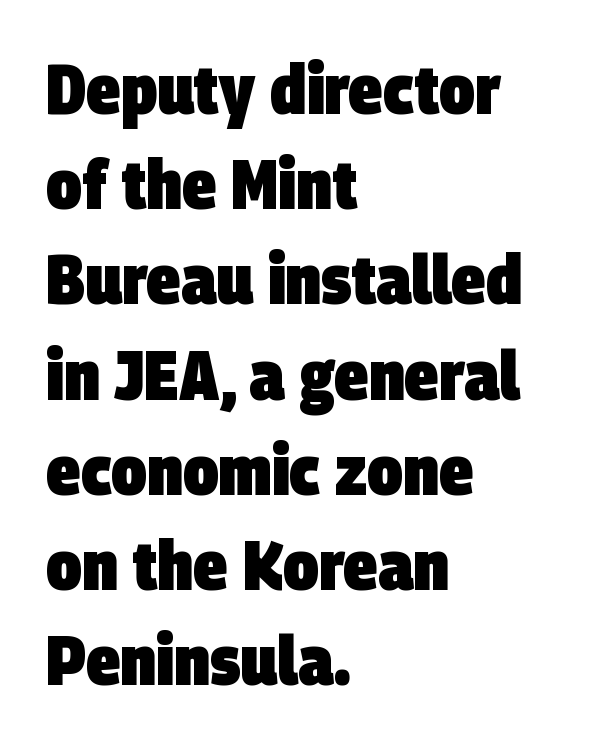
The image shows 70 px heavy, condensed sans-serif type; set left-aligned, normal line spacing (1.36x), normal letter spacing, not underlined; low stroke contrast and a large x-height.
